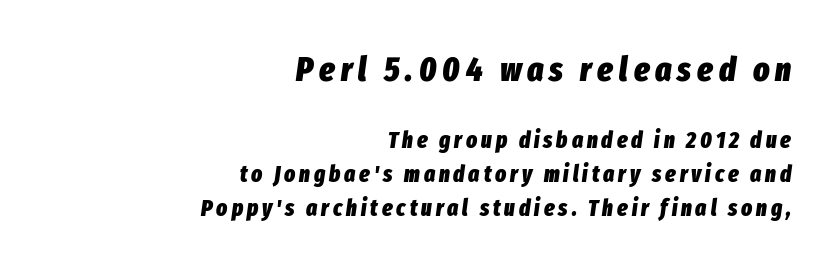
The image shows 34 px heavy, condensed type, italic (leaning right); set right-aligned, normal line spacing (1.47x), not underlined; the first (top) block is 1.48x larger; low stroke contrast and a medium x-height.
